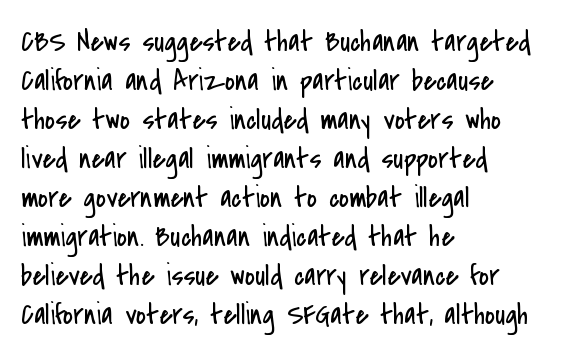
The image shows 30 px regular-weight, condensed sans-serif type, upright; set left-aligned, normal line spacing (1.3x), normal letter spacing, not underlined; low stroke contrast and a small x-height.
